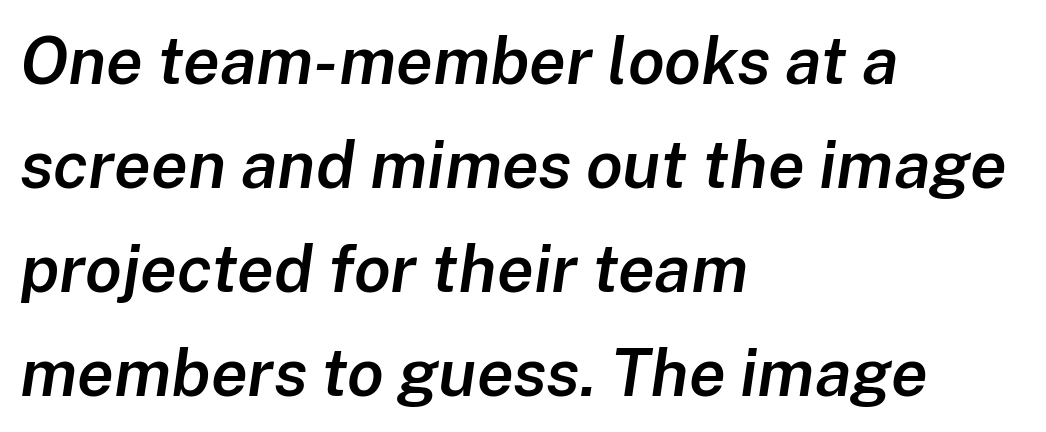
Q: Is the text bold? A: Semi-bold.
Q: Is the text italic (slanted)? A: Yes, it leans right by about 8 degrees.
Q: Is the text underlined? A: No.
Q: How is the paragraph aligned? A: Left-aligned.
Q: Is the spacing between letters normal or unusually wide? A: Normal.
Q: Is the spacing between lines tight, normal or loose? A: Normal.
Q: Width (condensed, normal, or wide)? A: Normal.
Q: Stroke contrast? A: Low.
Q: x-height? A: Medium.
Q: Monospaced? A: No.
